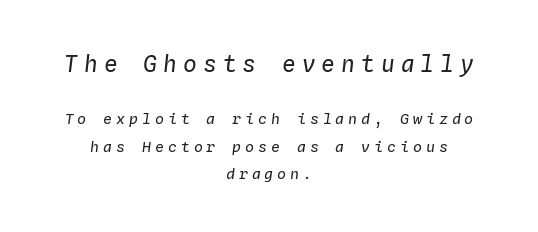
{"italic": "yes", "lean": "right", "slant_degrees": 4, "bold": "no", "underline": "no", "align": "center", "line_spacing_ratio": 1.82, "letter_spacing": "wide", "letter_spacing_em": 0.26, "larger_block": "first", "size_ratio": 1.53, "glyph_px": 23}
